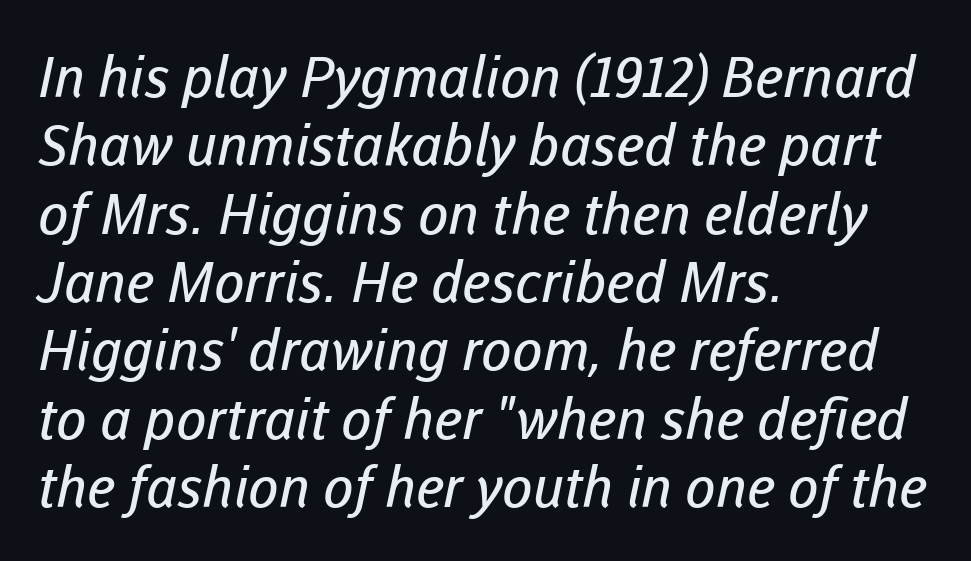
Q: Is the text bold? A: No.
Q: Is the typeface a serif or a sans-serif typeface? A: Sans-serif.
Q: Is the text underlined? A: No.
Q: How is the paragraph aligned? A: Left-aligned.
Q: Is the spacing between letters normal or unusually wide? A: Normal.
Q: Width (condensed, normal, or wide)? A: Normal.
Q: Stroke contrast? A: Low.
Q: x-height? A: Medium.
Q: Monospaced? A: No.
